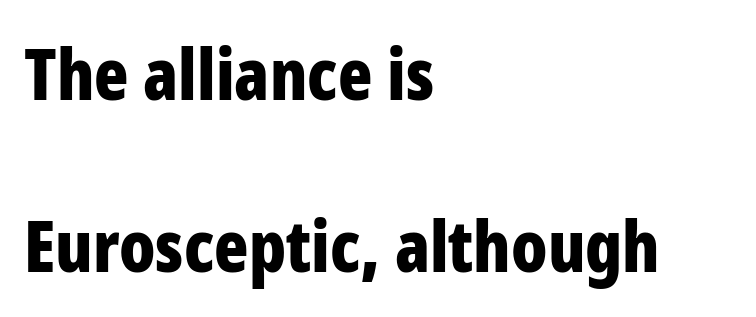
Q: Is the text bold? A: Yes.
Q: Is the text italic (slanted)? A: No, it is upright.
Q: Is the typeface a serif or a sans-serif typeface? A: Sans-serif.
Q: Is the text underlined? A: No.
Q: How is the paragraph aligned? A: Left-aligned.
Q: Is the spacing between letters normal or unusually wide? A: Normal.
Q: Is the spacing between lines tight, normal or loose? A: Loose.
Q: Width (condensed, normal, or wide)? A: Condensed.
Q: Stroke contrast? A: Low.
Q: x-height? A: Medium.
Q: Monospaced? A: No.
